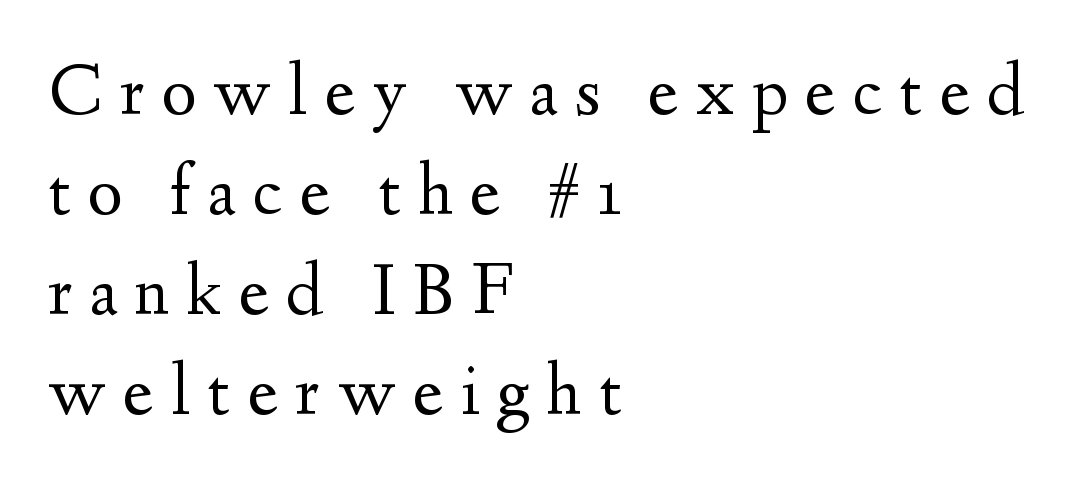
{"serif": "yes", "italic": "no", "bold": "no", "weight": "regular", "width": "normal", "stroke_contrast": "medium", "x_height": "small", "monospaced": "no", "underline": "no", "align": "left", "line_spacing": "normal", "line_spacing_ratio": 1.35, "letter_spacing": "wide", "letter_spacing_em": 0.23, "glyph_px": 74}
